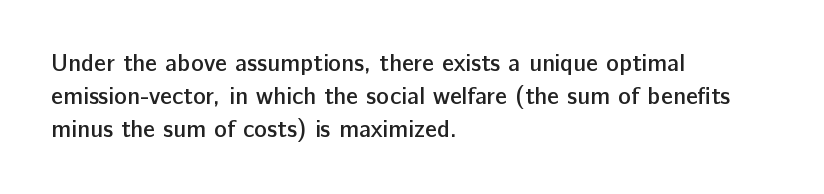
This rendering features lettering with no underline. Firm but not heavy-handed strokes: this text is semibold. Compared with typical body copy, the letter spacing here is the same. This sample is left-justified, so line endings fall wherever the words run out. Normally led — the rows are evenly, conventionally spaced.
